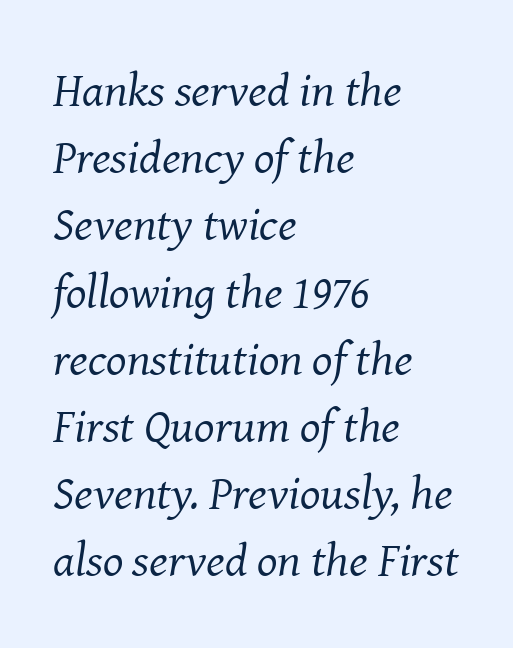
The image shows 48 px regular-weight serif type, italic (leaning right); set left-aligned, normal line spacing (1.4x), normal letter spacing, not underlined; medium stroke contrast and a medium x-height.
